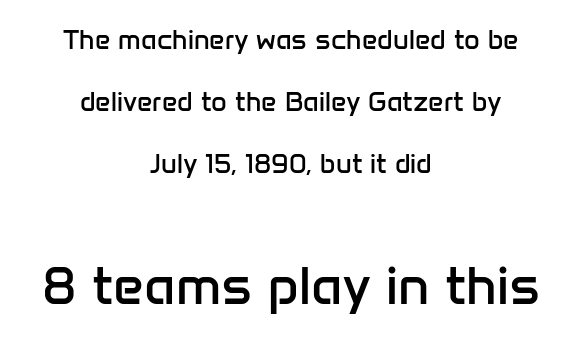
Q: Is the text bold? A: No.
Q: Is the text italic (slanted)? A: No, it is upright.
Q: Is the typeface a serif or a sans-serif typeface? A: Sans-serif.
Q: Is the text underlined? A: No.
Q: How is the paragraph aligned? A: Centered.
Q: Is the spacing between letters normal or unusually wide? A: Normal.
Q: Is the spacing between lines tight, normal or loose? A: Loose.
Q: Which block of text is set in a larger size, the first (top) or the second (bottom)? A: The second (bottom) one.
Q: Width (condensed, normal, or wide)? A: Normal.
Q: Stroke contrast? A: Low.
Q: x-height? A: Medium.
Q: Monospaced? A: No.
